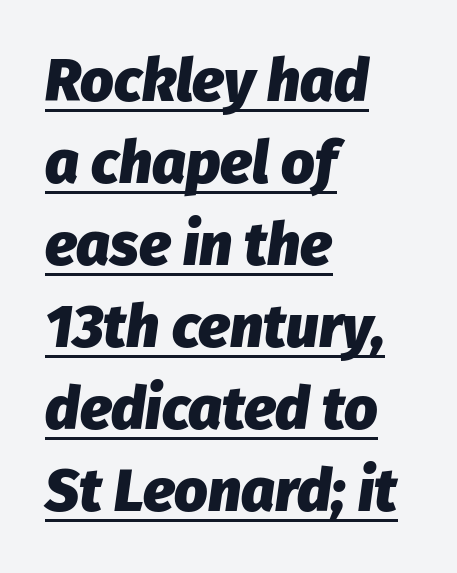
The image shows 59 px heavy type, italic (leaning right); set left-aligned, normal line spacing (1.39x), normal letter spacing, underlined; low stroke contrast and a medium x-height.
